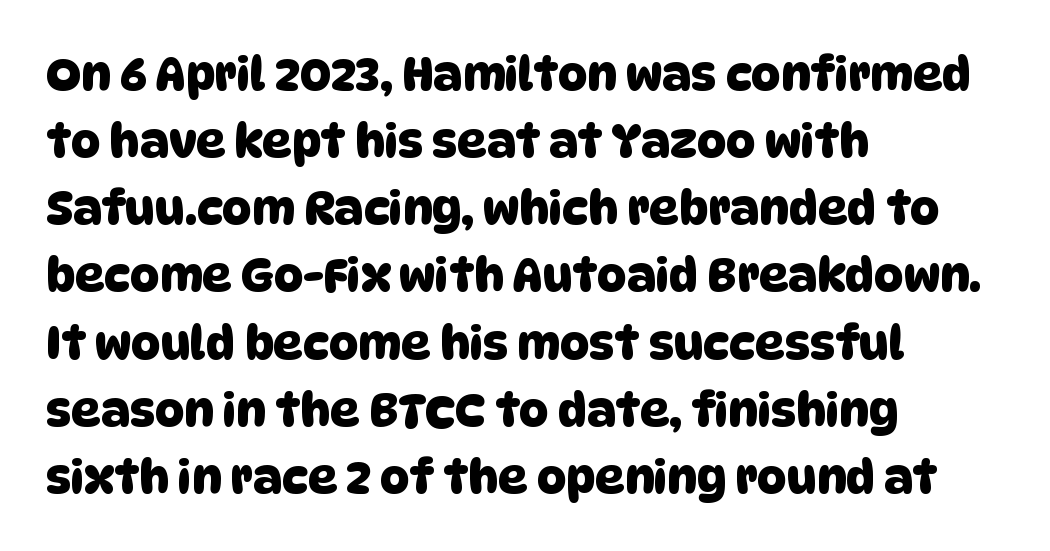
Spacing verdict: proportional, widths tailored to each character. The string is rendered with underlining switched off. Regular leading. All the whitespace from short lines collects on the right. Letter spacing: default.
